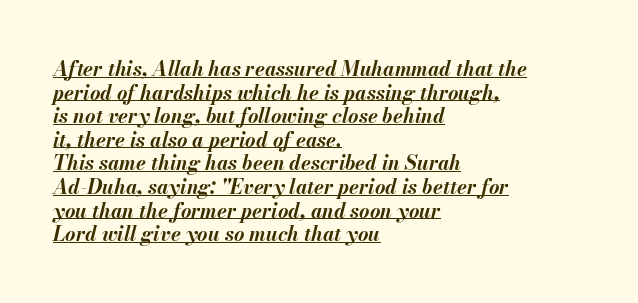
{"italic": "yes", "lean": "right", "slant_degrees": 13, "bold": "yes", "underline": "yes", "align": "left", "line_spacing_ratio": 1.18, "letter_spacing": "normal", "letter_spacing_em": 0.0, "glyph_px": 20}
